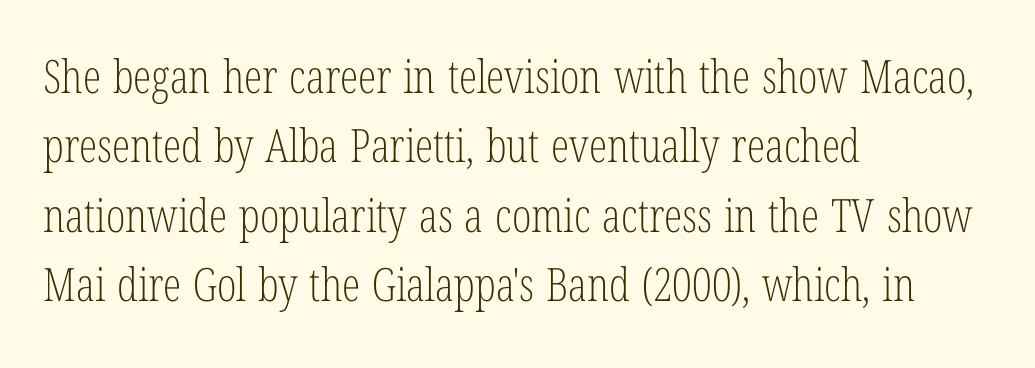
Every character sits straight up, as roman type does. In terms of leading, this rendering sits right in the middle. The font sits on the lighter half of the weight spectrum, regular included. Is the block centered? No — it sits flush against the left margin.
